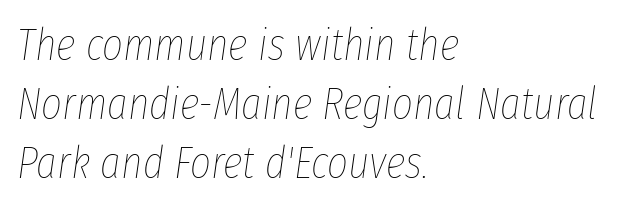
The zone under the glyphs is completely vacant. These lines stack with their left ends in a neat column. Inter-character spacing is left at the font's built-in metrics. The line-height multiplier appears to be the usual default. Character widths vary here, with narrow letters taking less room than wide ones.
